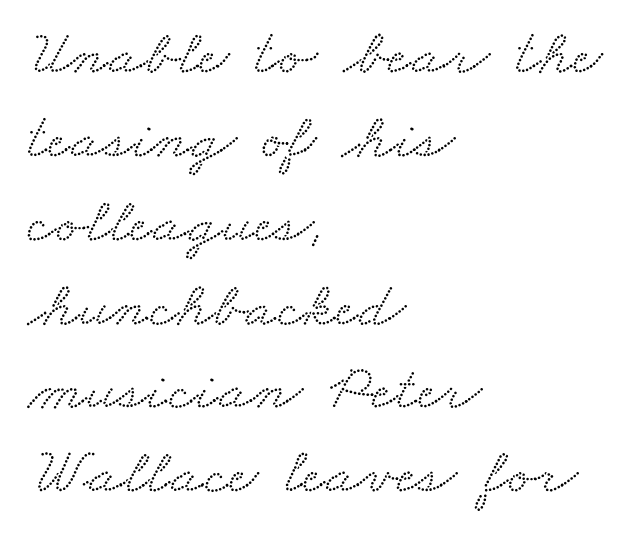
The image shows 65 px wide serif type; set left-aligned, normal line spacing (1.29x), normal letter spacing, not underlined; low stroke contrast and a small x-height.
